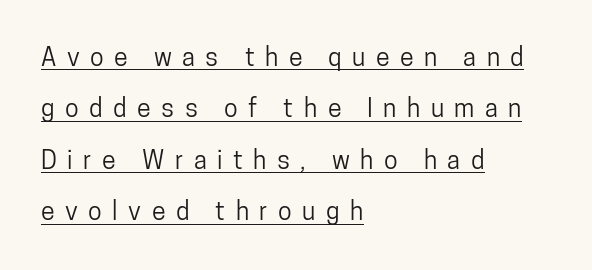
The image shows 25 px text type, upright; set left-aligned, loose line spacing (2.06x), unusually wide letter spacing (+0.42 em), underlined.
